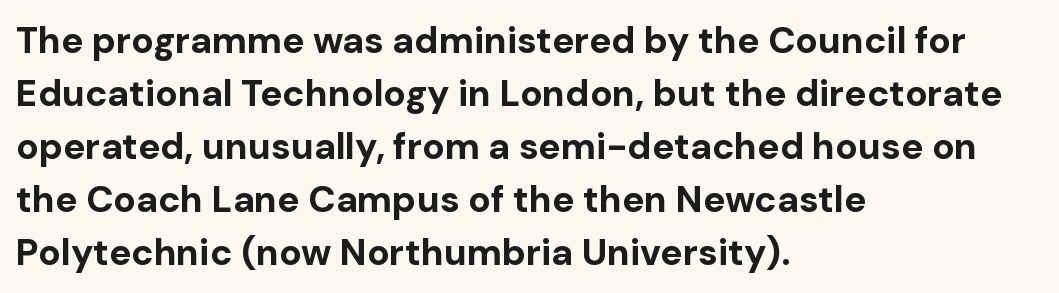
Q: Is the text bold? A: Yes.
Q: Is the text italic (slanted)? A: No, it is upright.
Q: Is the typeface a serif or a sans-serif typeface? A: Sans-serif.
Q: Is the text underlined? A: No.
Q: How is the paragraph aligned? A: Left-aligned.
Q: Is the spacing between letters normal or unusually wide? A: Normal.
Q: Is the spacing between lines tight, normal or loose? A: Normal.
Q: Width (condensed, normal, or wide)? A: Normal.
Q: Stroke contrast? A: Low.
Q: x-height? A: Medium.
Q: Monospaced? A: No.
